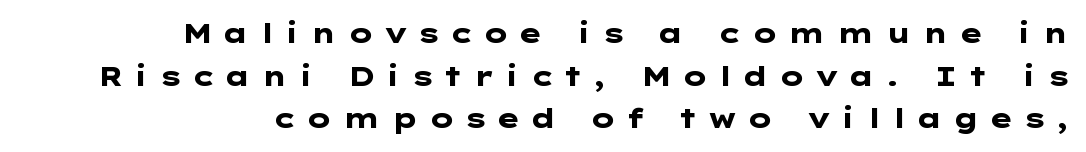
The image shows 27 px bold type, upright; set right-aligned, normal line spacing (1.58x), unusually wide letter spacing (+0.33 em), not underlined.
